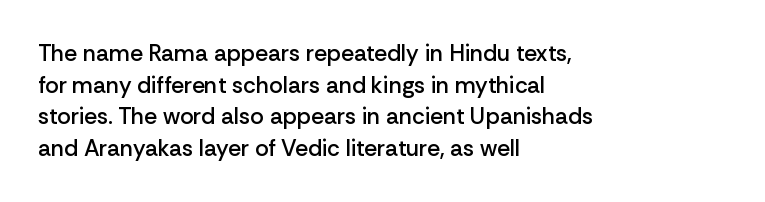
Ordinary non-slanted type is in use. This sample is left-justified, so line endings fall wherever the words run out. The letters sit at their default tracking, neither squeezed nor spread. Descenders are the only things crossing below the line.
